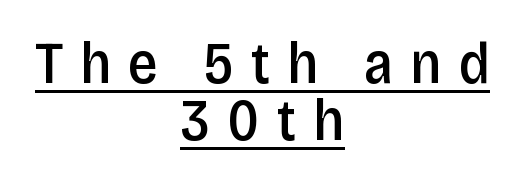
Here the designer chose a conventional face with non-uniform glyph widths. The typeface chosen for these lines omits serifs. Is the block centered? Yes — each line is placed symmetrically about the middle. The specimen reads as upright at a glance.
